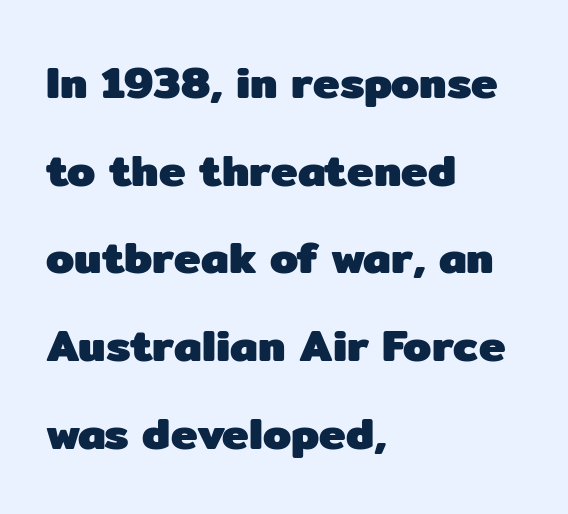
{"serif": "no", "italic": "no", "bold": "yes", "weight": "heavy", "width": "normal", "stroke_contrast": "low", "x_height": "medium", "monospaced": "no", "underline": "no", "align": "left", "line_spacing": "loose", "line_spacing_ratio": 1.95, "letter_spacing": "normal", "letter_spacing_em": 0.0, "glyph_px": 45}
